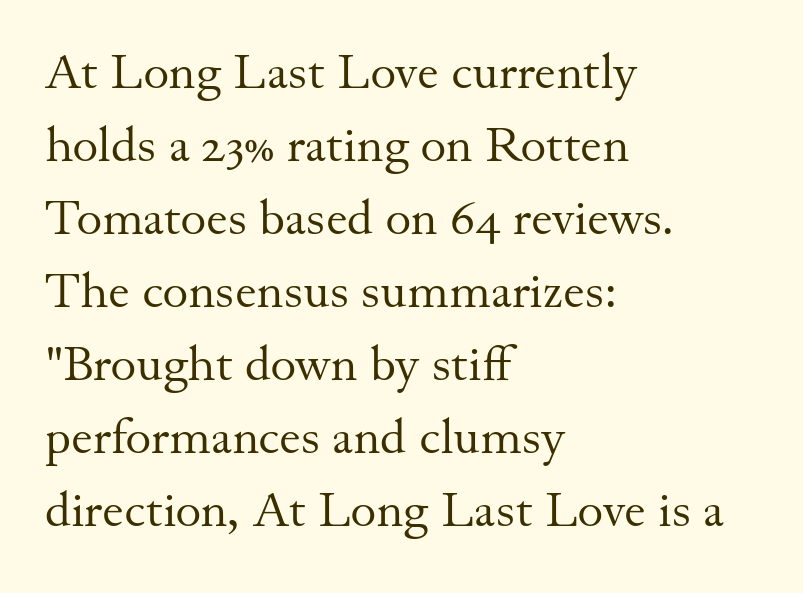
{"serif": "yes", "italic": "no", "bold": "no", "weight": "regular", "width": "normal", "stroke_contrast": "medium", "x_height": "small", "monospaced": "no", "underline": "no", "align": "left", "line_spacing": "normal", "line_spacing_ratio": 1.49, "letter_spacing": "normal", "letter_spacing_em": 0.0, "glyph_px": 49}
